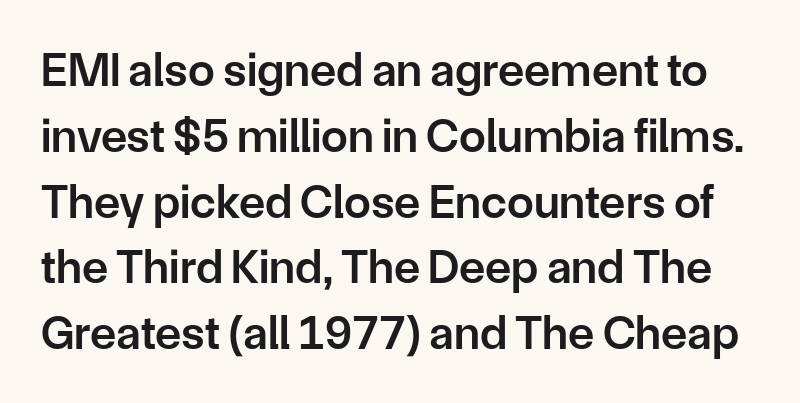
{"serif": "no", "italic": "no", "bold": "semi", "weight": "semibold", "width": "normal", "stroke_contrast": "low", "x_height": "medium", "monospaced": "no", "underline": "no", "line_spacing": "normal", "line_spacing_ratio": 1.37, "letter_spacing": "normal", "letter_spacing_em": 0.0, "glyph_px": 48}
